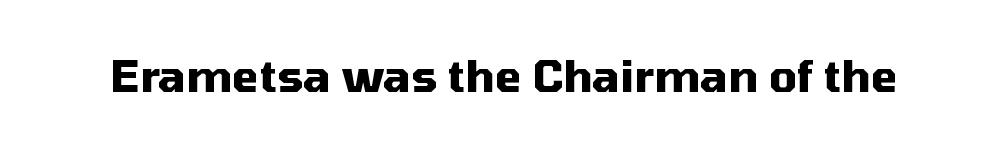
The image shows 44 px heavy sans-serif type, upright; set normal letter spacing, not underlined; medium stroke contrast and a medium x-height.
